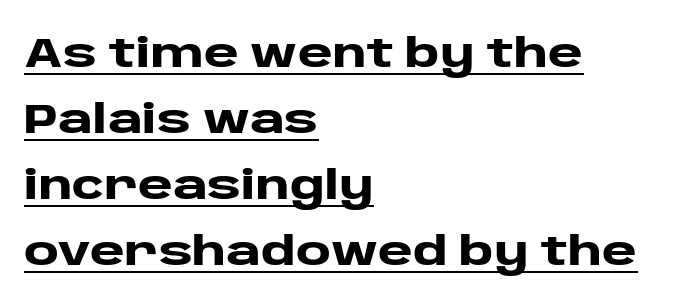
The image shows 42 px heavy, wide sans-serif type, upright; set left-aligned, normal line spacing (1.57x), normal letter spacing, underlined; low stroke contrast and a large x-height.
